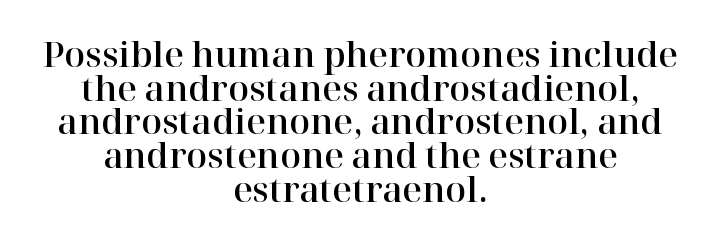
The image shows 34 px serif type, upright; set centered, tight line spacing (0.99x), normal letter spacing, not underlined; high stroke contrast and a medium x-height.
